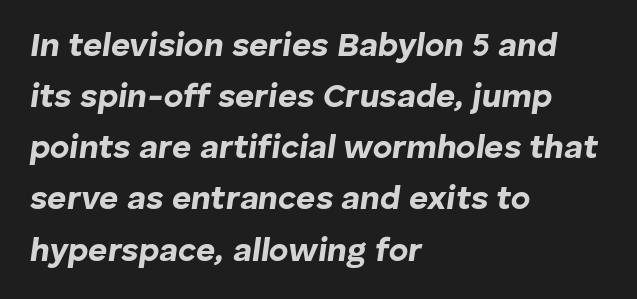
The passage shown leans; its letterforms are oblique. The vertical gap from one line to the next is medium. Caption: multi-line text, flush left, ragged right. The strokes are fattened all the way to bold. Varying glyph widths throughout — classic text-font behaviour. Check under the words: just untouched page.
